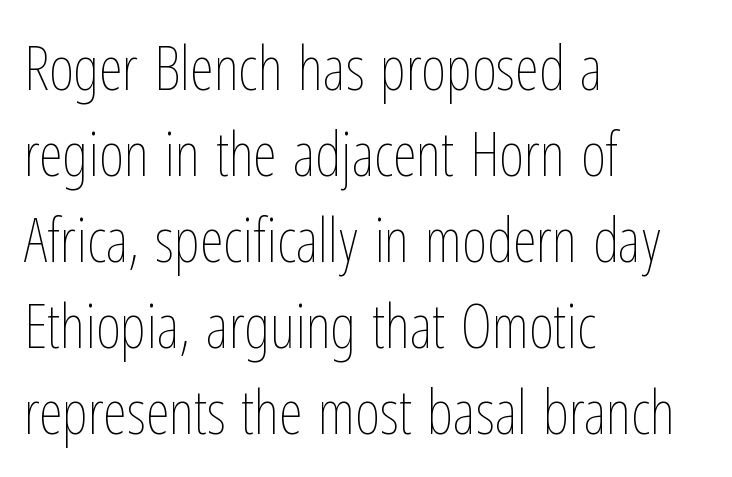
{"italic": "no", "bold": "no", "weight": "thin", "width": "condensed", "stroke_contrast": "low", "x_height": "medium", "monospaced": "no", "underline": "no", "align": "left", "line_spacing": "normal", "line_spacing_ratio": 1.41, "letter_spacing": "normal", "letter_spacing_em": 0.0, "glyph_px": 61}
